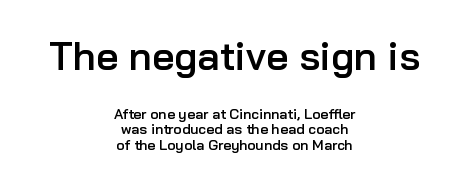
Q: Is the text bold? A: Semi-bold.
Q: Is the text italic (slanted)? A: No, it is upright.
Q: Is the typeface a serif or a sans-serif typeface? A: Sans-serif.
Q: Is the text underlined? A: No.
Q: How is the paragraph aligned? A: Centered.
Q: Is the spacing between letters normal or unusually wide? A: Normal.
Q: Is the spacing between lines tight, normal or loose? A: Tight.
Q: Which block of text is set in a larger size, the first (top) or the second (bottom)? A: The first (top) one.
Q: Width (condensed, normal, or wide)? A: Normal.
Q: Stroke contrast? A: Low.
Q: x-height? A: Medium.
Q: Monospaced? A: No.
